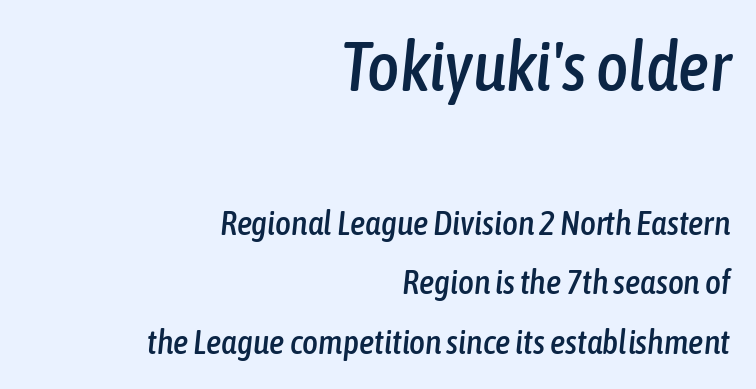
{"italic": "yes", "lean": "right", "slant_degrees": 6, "width": "condensed", "stroke_contrast": "low", "x_height": "medium", "monospaced": "no", "underline": "no", "align": "right", "line_spacing_ratio": 1.76, "letter_spacing": "normal", "letter_spacing_em": 0.0, "larger_block": "first", "size_ratio": 2.03, "glyph_px": 69}
